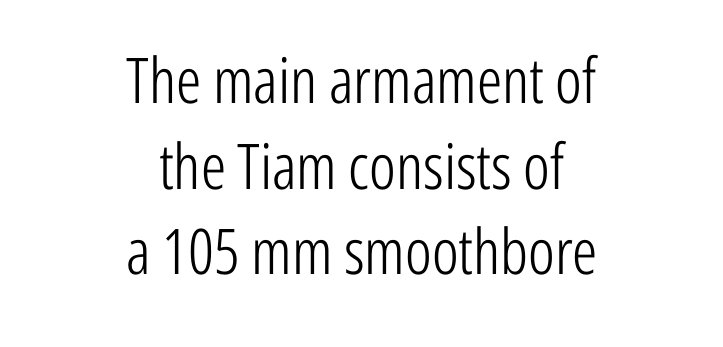
The whitespace from short lines is split evenly between both sides. Each letter keeps its own natural width here, so spacing adapts to shape. I'd call this a sans setting — the letters go barefoot. Leading matches the norm, producing a regular column. Designer's note — italics off, roman on.
